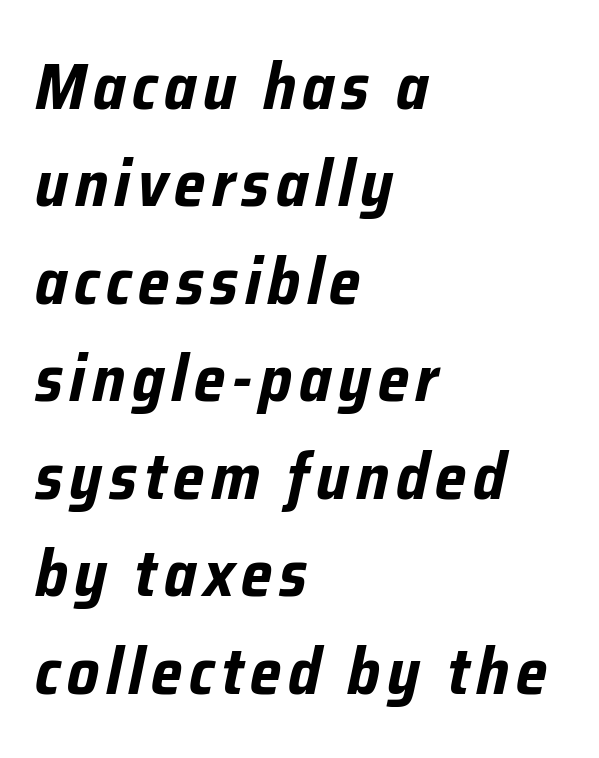
Each letter keeps its own natural width here, so spacing adapts to shape. The passage shown is emphatically bold. This sample is left-justified, so line endings fall wherever the words run out. A bare baseline throughout the passage. If you drew a line through each stem, it would be angled.
